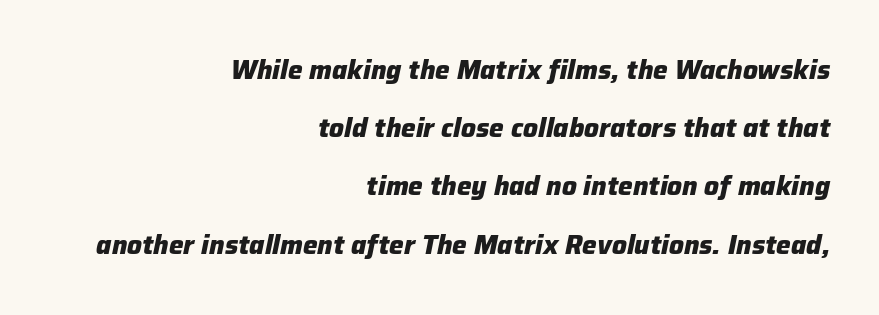
The image shows 26 px bold type, italic (leaning right); set right-aligned, loose line spacing (2.24x), normal letter spacing, not underlined.
